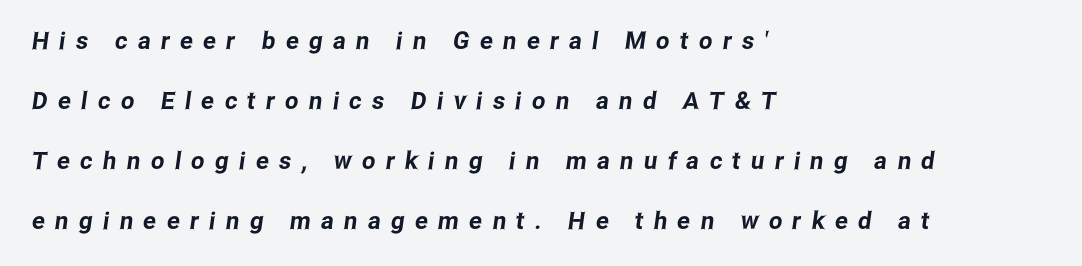
The image shows 24 px text type; set left-aligned, loose line spacing (2.5x), unusually wide letter spacing (+0.43 em), not underlined.
